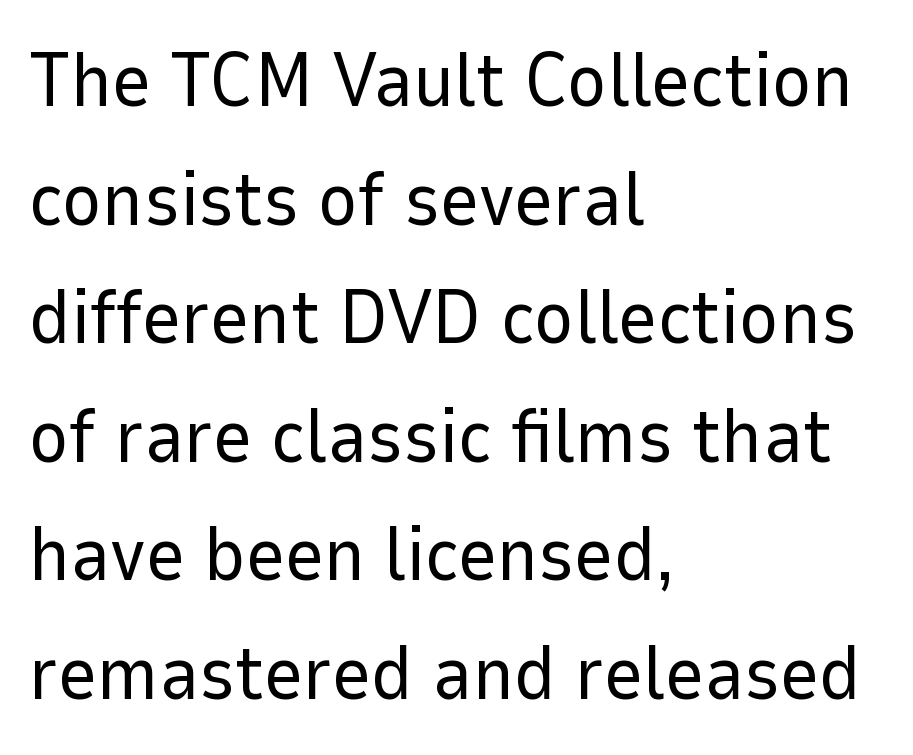
{"serif": "no", "italic": "no", "bold": "no", "weight": "regular", "width": "normal", "stroke_contrast": "low", "x_height": "medium", "monospaced": "no", "underline": "no", "align": "left", "line_spacing": "normal", "line_spacing_ratio": 1.56, "letter_spacing": "normal", "letter_spacing_em": 0.0, "glyph_px": 76}
